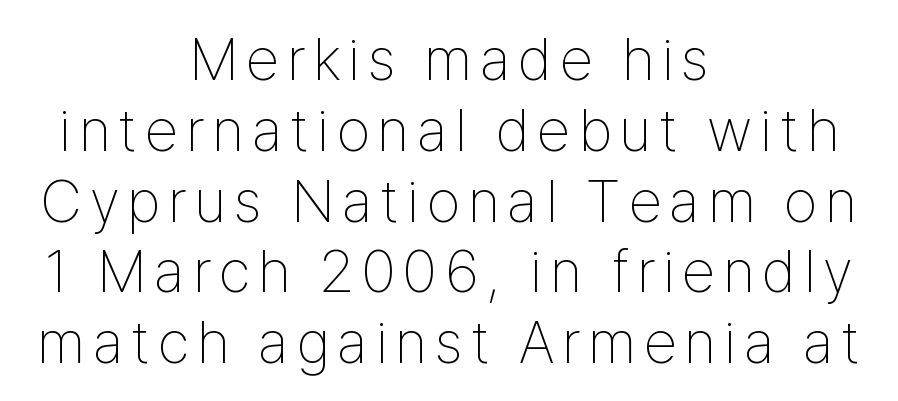
Upright lettering throughout. This rendering employs a face without finishing strokes, i.e., a sans-serif. Check under the words: just untouched page. The rendering uses natural spacing where letterforms have individual widths. Typeset on center — no edge is straight. The strokes are not fattened; the text isn't bold.
